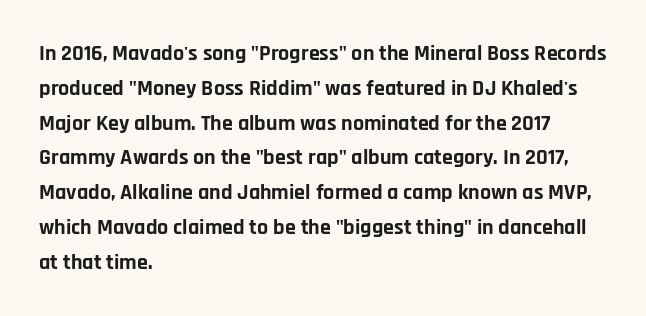
The image shows 22 px bold type, upright; set left-aligned, normal line spacing (1.58x), normal letter spacing, not underlined.
